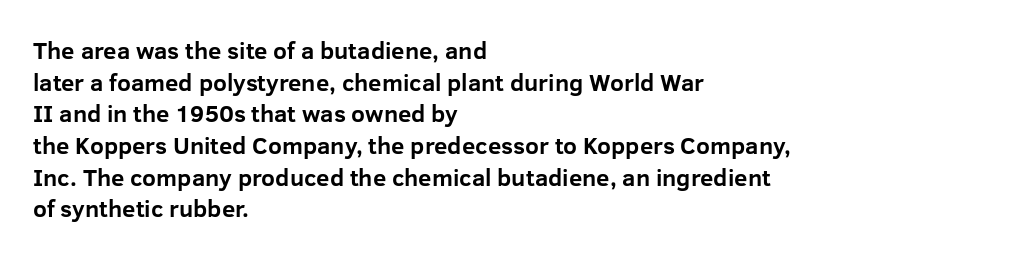
Q: Is the text bold? A: Yes.
Q: Is the text italic (slanted)? A: No, it is upright.
Q: Is the text underlined? A: No.
Q: How is the paragraph aligned? A: Left-aligned.
Q: Is the spacing between letters normal or unusually wide? A: Normal.
Q: Is the spacing between lines tight, normal or loose? A: Normal.
